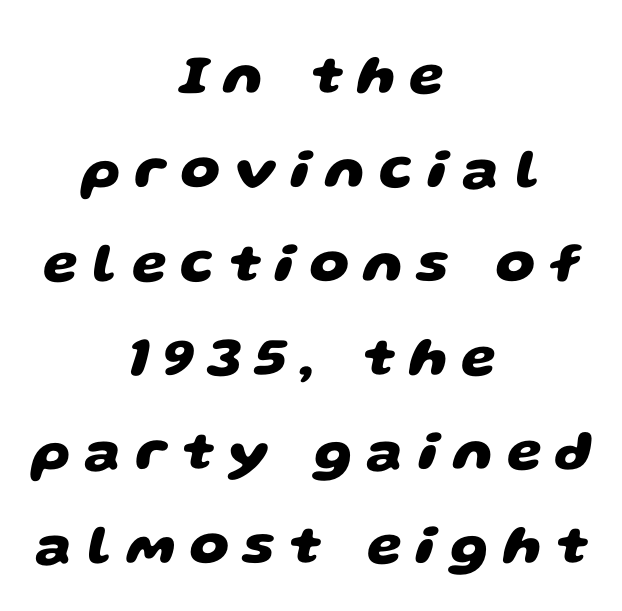
The image shows 56 px heavy, wide sans-serif type; set centered, normal line spacing (1.68x), unusually wide letter spacing (+0.25 em), not underlined; low stroke contrast and a large x-height.
